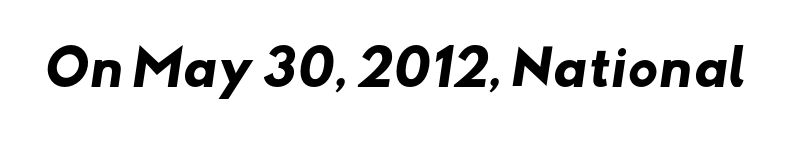
Q: Is the text bold? A: Yes.
Q: Is the typeface a serif or a sans-serif typeface? A: Sans-serif.
Q: Is the text underlined? A: No.
Q: Is the spacing between letters normal or unusually wide? A: Normal.
Q: Width (condensed, normal, or wide)? A: Wide.
Q: Stroke contrast? A: Low.
Q: x-height? A: Small.
Q: Monospaced? A: No.
